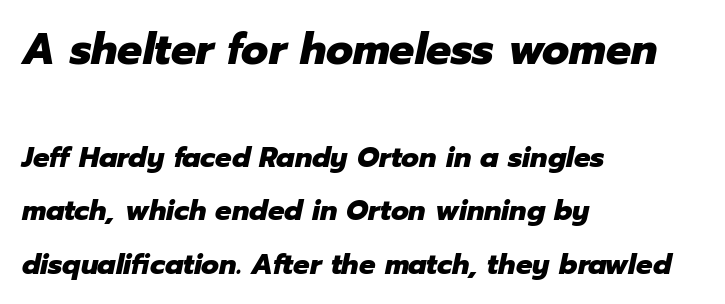
Q: Is the text bold? A: Yes.
Q: Is the text italic (slanted)? A: Yes, it leans right by about 12 degrees.
Q: Is the text underlined? A: No.
Q: How is the paragraph aligned? A: Left-aligned.
Q: Is the spacing between letters normal or unusually wide? A: Normal.
Q: Which block of text is set in a larger size, the first (top) or the second (bottom)? A: The first (top) one.
Q: Width (condensed, normal, or wide)? A: Normal.
Q: Stroke contrast? A: Low.
Q: x-height? A: Medium.
Q: Monospaced? A: No.
